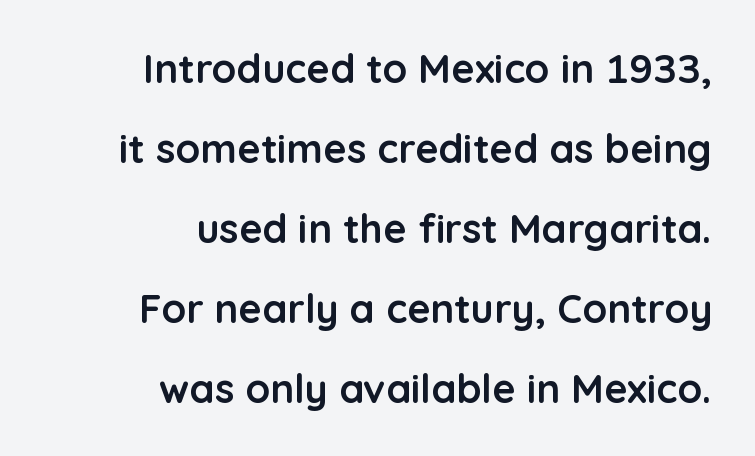
Descenders hang freely into open space. The letters stand upright; this is a roman face. Thick stems and heavy bowls — unmistakably bold. Rows of type keep a wide berth in the vertical direction.
